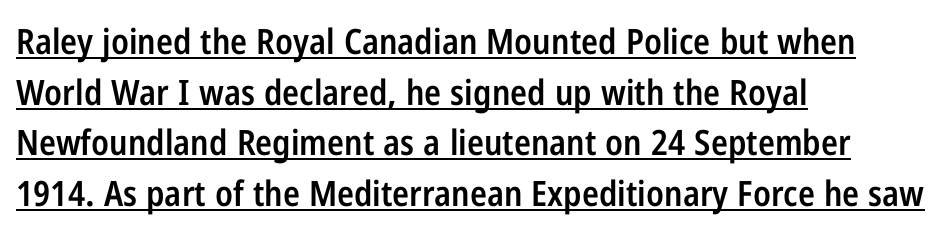
{"serif": "no", "italic": "no", "bold": "semi", "weight": "semibold", "width": "condensed", "stroke_contrast": "low", "x_height": "medium", "monospaced": "no", "underline": "yes", "align": "left", "line_spacing": "normal", "line_spacing_ratio": 1.45, "letter_spacing": "normal", "letter_spacing_em": 0.0, "glyph_px": 35}
